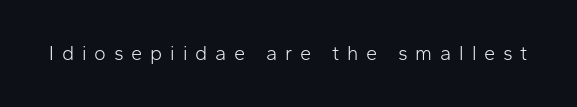
{"italic": "no", "bold": "no", "underline": "no", "letter_spacing": "wide", "letter_spacing_em": 0.39, "glyph_px": 20}
